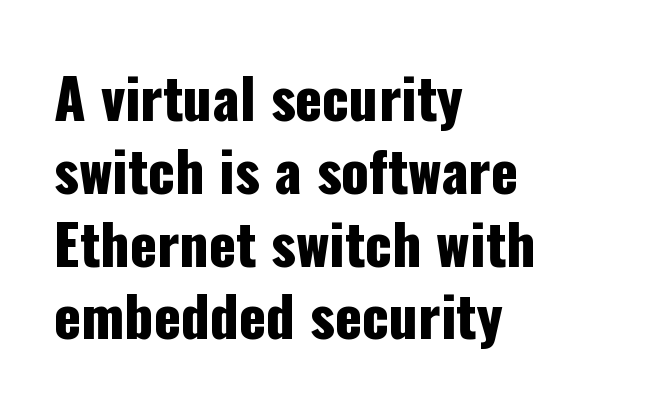
Character widths vary here, with narrow letters taking less room than wide ones. The zone under the glyphs is completely vacant. Quick note: interline space is typical. Glyph-to-glyph distance matches everyday printed text. Notice how the stems are strictly vertical — no italics here. A sans-serif font was chosen for this passage.
